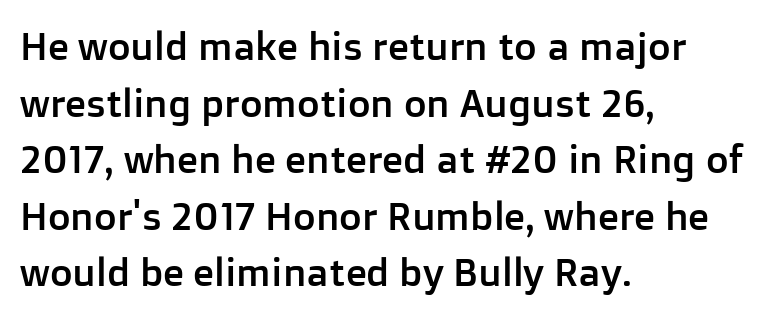
The image shows 39 px sans-serif type, upright; set left-aligned, normal line spacing (1.45x), normal letter spacing, not underlined; low stroke contrast and a medium x-height.
